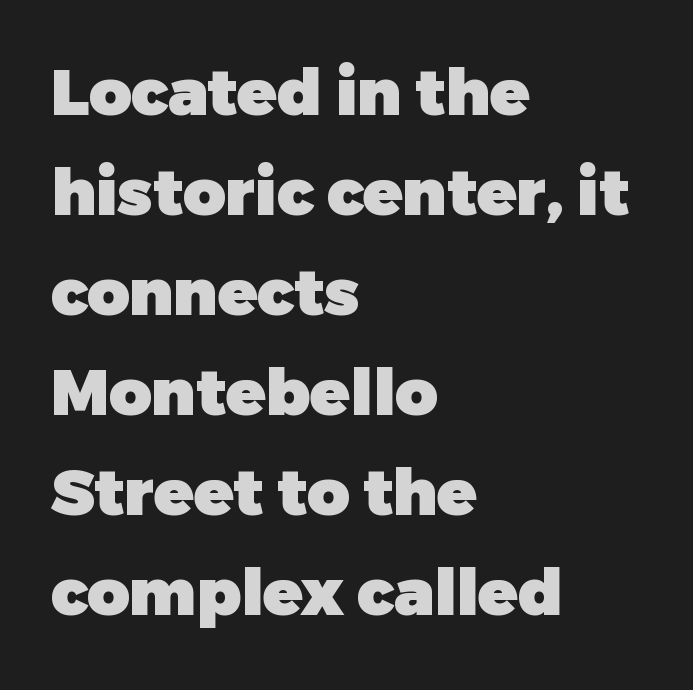
Characters remain perfectly vertical along every line. Alignment: flush left. Descenders are the only things crossing below the line. The passage shown is typeset with a sans-serif family. The passage shown is typed in a proportional face where columns would drift.
